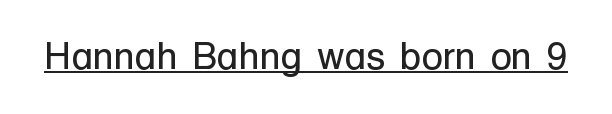
Q: Is the text bold? A: No.
Q: Is the text italic (slanted)? A: No, it is upright.
Q: Is the typeface a serif or a sans-serif typeface? A: Sans-serif.
Q: Is the text underlined? A: Yes.
Q: Is the spacing between letters normal or unusually wide? A: Normal.
Q: Width (condensed, normal, or wide)? A: Normal.
Q: Stroke contrast? A: Low.
Q: x-height? A: Medium.
Q: Monospaced? A: No.
